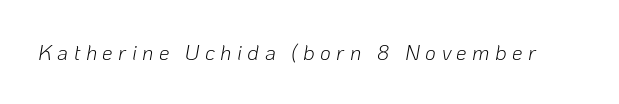
The image shows 21 px text type, italic (leaning right); set unusually wide letter spacing (+0.26 em), not underlined.
